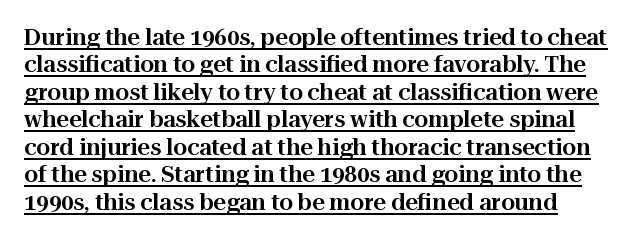
The image shows 22 px text type, upright; set normal line spacing (1.25x), normal letter spacing, underlined.
